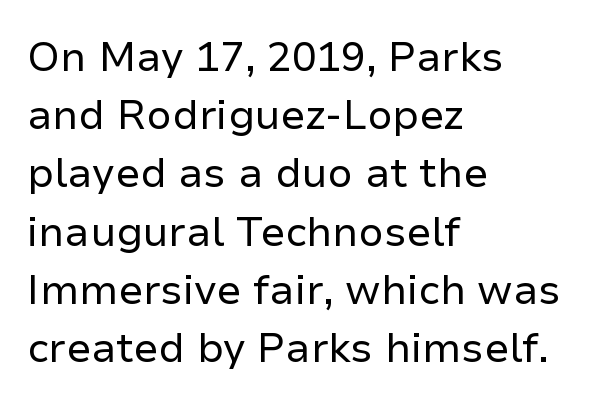
{"serif": "no", "italic": "no", "bold": "no", "weight": "regular", "width": "normal", "stroke_contrast": "low", "x_height": "medium", "monospaced": "no", "underline": "no", "align": "left", "line_spacing": "normal", "line_spacing_ratio": 1.42, "letter_spacing": "normal", "letter_spacing_em": 0.0, "glyph_px": 41}
